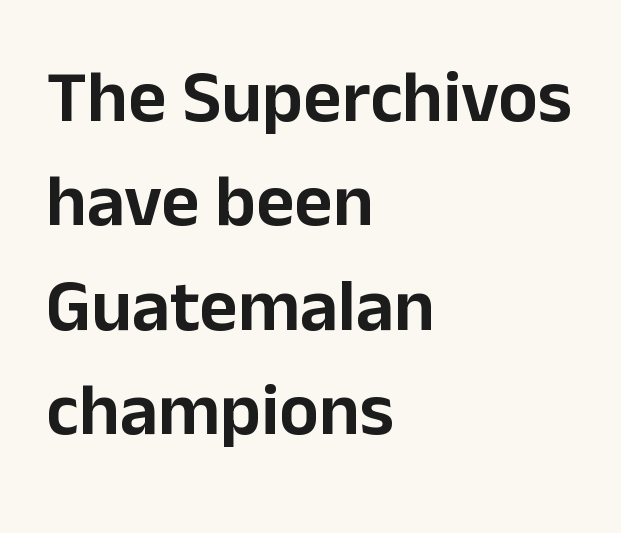
This block has exactly the height ordinary leading produces. Letterform terminals end flat and unadorned throughout the passage. A clean baseline with only descenders dipping below it. The passage shown is typed in a proportional face where columns would drift.
